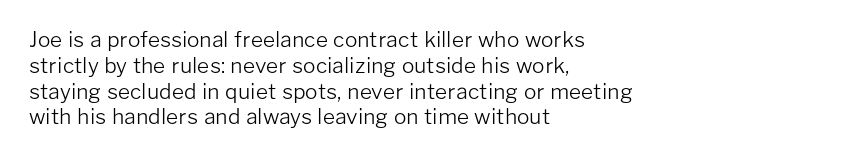
Q: Is the text bold? A: No.
Q: Is the text italic (slanted)? A: No, it is upright.
Q: Is the text underlined? A: No.
Q: How is the paragraph aligned? A: Left-aligned.
Q: Is the spacing between letters normal or unusually wide? A: Normal.
